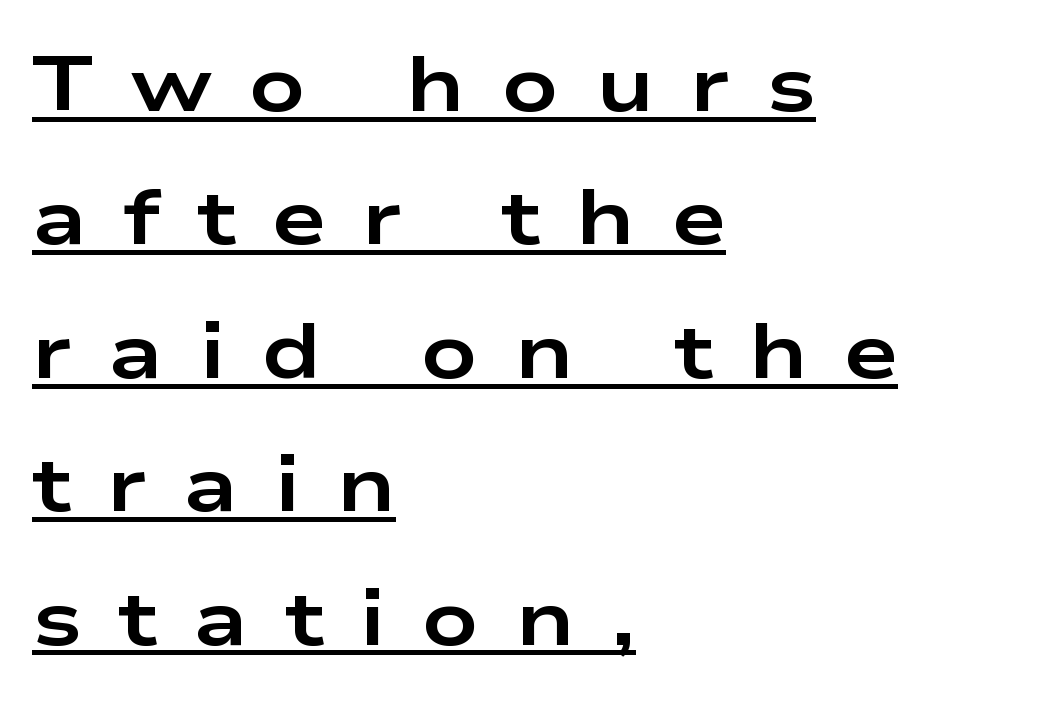
If you drew a line through each stem, it would be perfectly vertical. Loose tracking; the words dissolve into strings of separated letters. The sample's only ornament is a line tracing under the words. You can tell from the bare stems that sans-serif type was used. You could not count columns in this text — the font is proportionally spaced.
